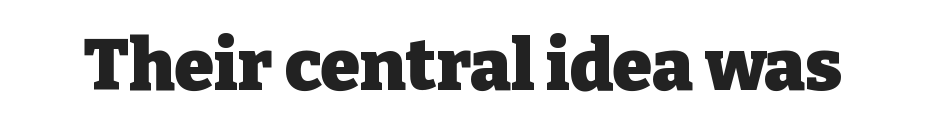
Set as a true bold cut, around the 700 mark. Do the characters align in a grid? No, the font is proportional. A typesetter would call this zero additional tracking. To sum up the face: it has serifs. The passage shown is not underscored anywhere. When letters stand straight like this, we call the style roman or upright.
